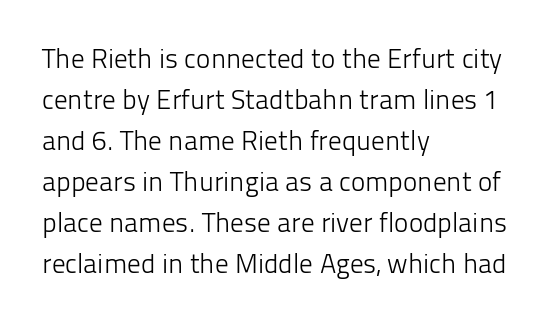
{"italic": "no", "bold": "no", "underline": "no", "align": "left", "line_spacing": "normal", "line_spacing_ratio": 1.52, "letter_spacing": "normal", "letter_spacing_em": 0.0, "glyph_px": 27}
